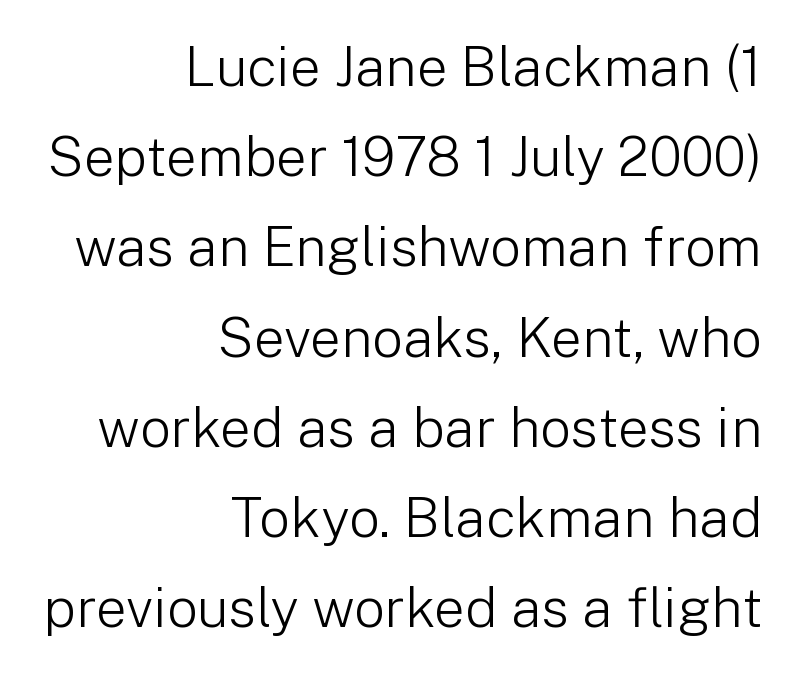
Q: Is the text bold? A: No.
Q: Is the text italic (slanted)? A: No, it is upright.
Q: Is the typeface a serif or a sans-serif typeface? A: Sans-serif.
Q: Is the text underlined? A: No.
Q: How is the paragraph aligned? A: Right-aligned.
Q: Is the spacing between letters normal or unusually wide? A: Normal.
Q: Is the spacing between lines tight, normal or loose? A: Normal.
Q: Width (condensed, normal, or wide)? A: Normal.
Q: Stroke contrast? A: Low.
Q: x-height? A: Medium.
Q: Monospaced? A: No.
